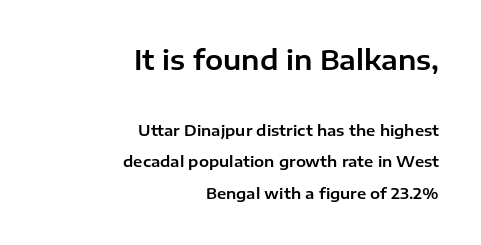
{"italic": "no", "underline": "no", "align": "right", "line_spacing": "loose", "line_spacing_ratio": 2.09, "letter_spacing": "normal", "letter_spacing_em": 0.0, "larger_block": "first", "size_ratio": 1.8, "glyph_px": 27}
